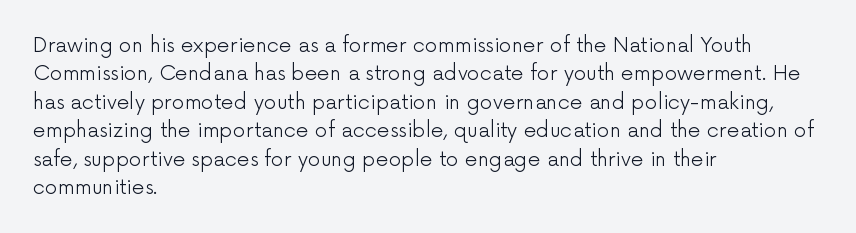
The image shows 20 px text type, upright; set left-aligned, normal line spacing (1.42x), normal letter spacing, not underlined.
